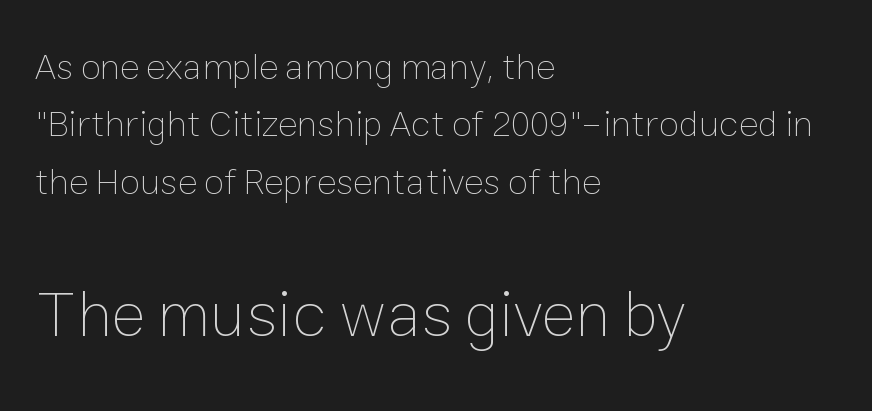
Bigger letters appear in the bottom chunk; the top chunk is reduced. The setting favours the left margin, as ordinary paragraphs usually do. The space beneath each line is pristine and unruled. Proportional: the letters do not fall into vertical columns. Vertically, the passage feels balanced, rows spaced as you'd expect.
